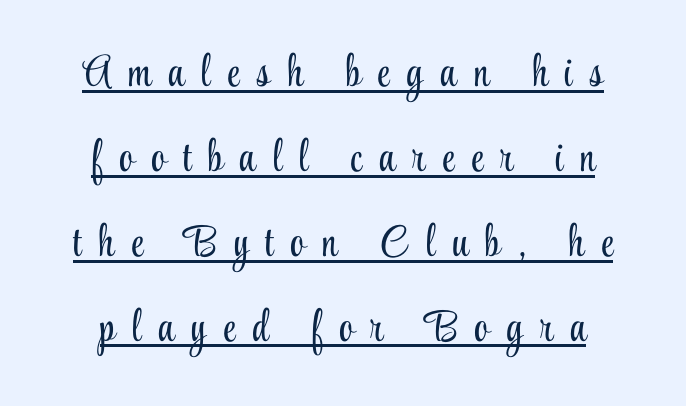
{"serif": "yes", "bold": "no", "weight": "light", "width": "condensed", "stroke_contrast": "low", "x_height": "small", "monospaced": "no", "underline": "yes", "align": "center", "line_spacing": "loose", "line_spacing_ratio": 1.93, "letter_spacing": "wide", "letter_spacing_em": 0.39, "glyph_px": 44}
